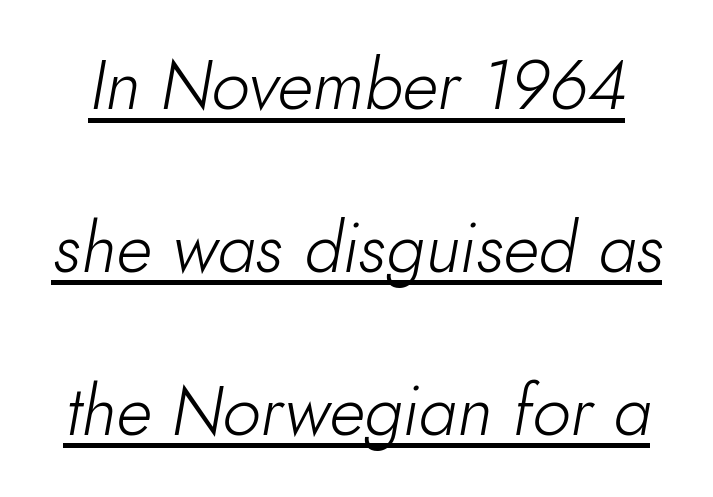
The image shows 69 px light type, italic (leaning right); set loose line spacing (2.36x), normal letter spacing, underlined; low stroke contrast and a small x-height.
